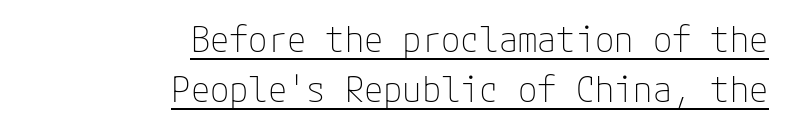
Q: Is the text bold? A: No.
Q: Is the text italic (slanted)? A: No, it is upright.
Q: Is the typeface a serif or a sans-serif typeface? A: Sans-serif.
Q: Is the text underlined? A: Yes.
Q: How is the paragraph aligned? A: Right-aligned.
Q: Is the spacing between letters normal or unusually wide? A: Normal.
Q: Is the spacing between lines tight, normal or loose? A: Normal.
Q: Width (condensed, normal, or wide)? A: Normal.
Q: Stroke contrast? A: Low.
Q: x-height? A: Medium.
